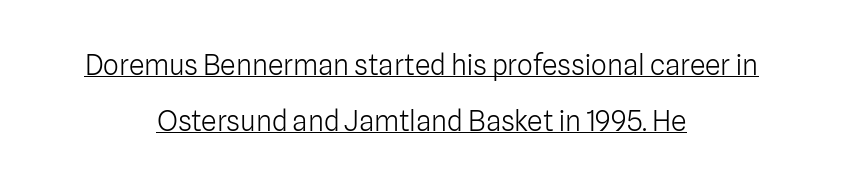
{"serif": "no", "italic": "no", "bold": "no", "weight": "light", "width": "normal", "stroke_contrast": "low", "x_height": "medium", "monospaced": "no", "underline": "yes", "align": "center", "line_spacing": "loose", "line_spacing_ratio": 1.99, "letter_spacing": "normal", "letter_spacing_em": 0.0, "glyph_px": 28}
